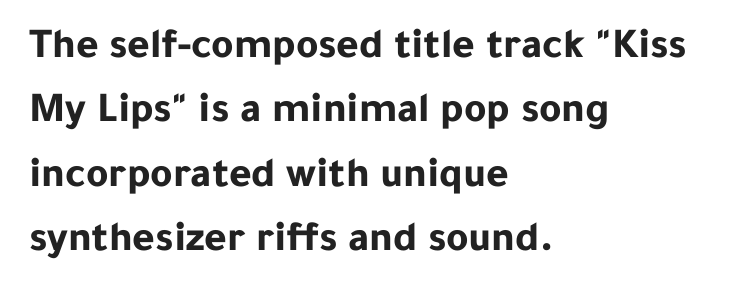
{"serif": "no", "italic": "no", "bold": "yes", "weight": "bold", "width": "normal", "stroke_contrast": "low", "x_height": "medium", "monospaced": "no", "underline": "no", "align": "left", "line_spacing": "normal", "line_spacing_ratio": 1.5, "letter_spacing": "normal", "letter_spacing_em": 0.0, "glyph_px": 43}
